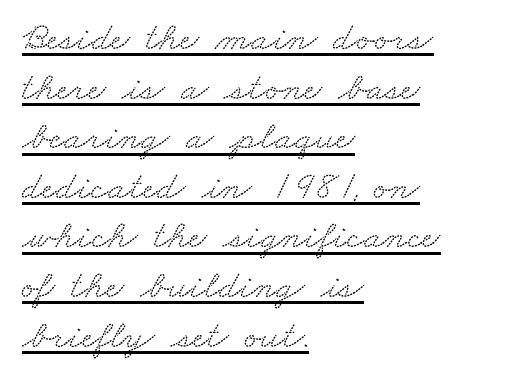
The rendering shows small feet on the letterforms — a serif design. The specimen includes a rule beneath the text block's lines. Varying glyph widths throughout — classic text-font behaviour. Line beginnings align vertically; line endings do not. Words appear dense and cohesive because spacing is normal.
